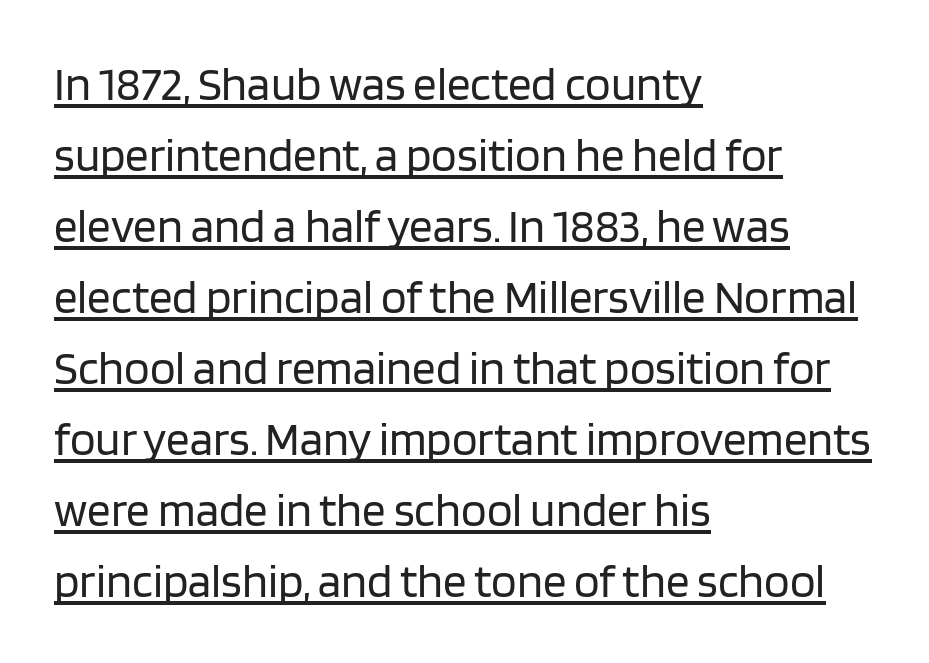
The image shows 47 px regular-weight sans-serif type, upright; set left-aligned, normal line spacing (1.51x), normal letter spacing, underlined; low stroke contrast and a large x-height.
